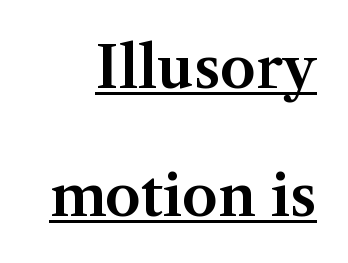
The typeface chosen for these lines features serifs. These lines are rendered in a variable-pitch font. A typographer would call this underscored text. In terms of letterspacing, this is plain default setting.
